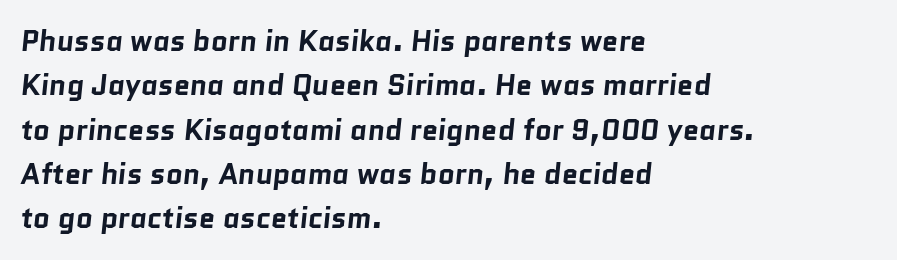
Q: Is the text bold? A: Yes.
Q: Is the typeface a serif or a sans-serif typeface? A: Sans-serif.
Q: Is the text underlined? A: No.
Q: How is the paragraph aligned? A: Left-aligned.
Q: Is the spacing between letters normal or unusually wide? A: Normal.
Q: Is the spacing between lines tight, normal or loose? A: Normal.
Q: Width (condensed, normal, or wide)? A: Normal.
Q: Stroke contrast? A: Low.
Q: x-height? A: Medium.
Q: Monospaced? A: No.
